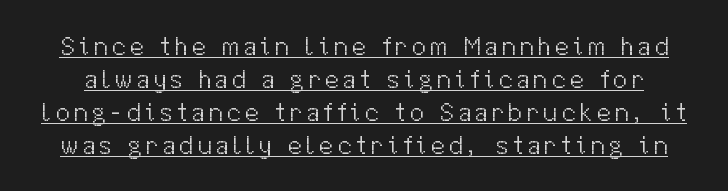
Nope, not italic — everything's standing straight. Students, observe: this is what conventionally led text looks like. The letters look calm and open, with moderate or lighter stems. A rule runs beneath these lines of type.
